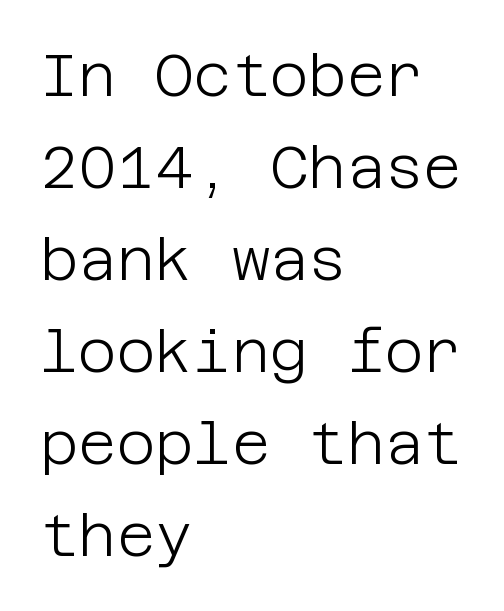
This sample keeps an unexceptional amount of space between lines. Tracking here is standard; glyphs follow each other at the usual distance. Posture: vertical. The space beneath each line is pristine and unruled.
